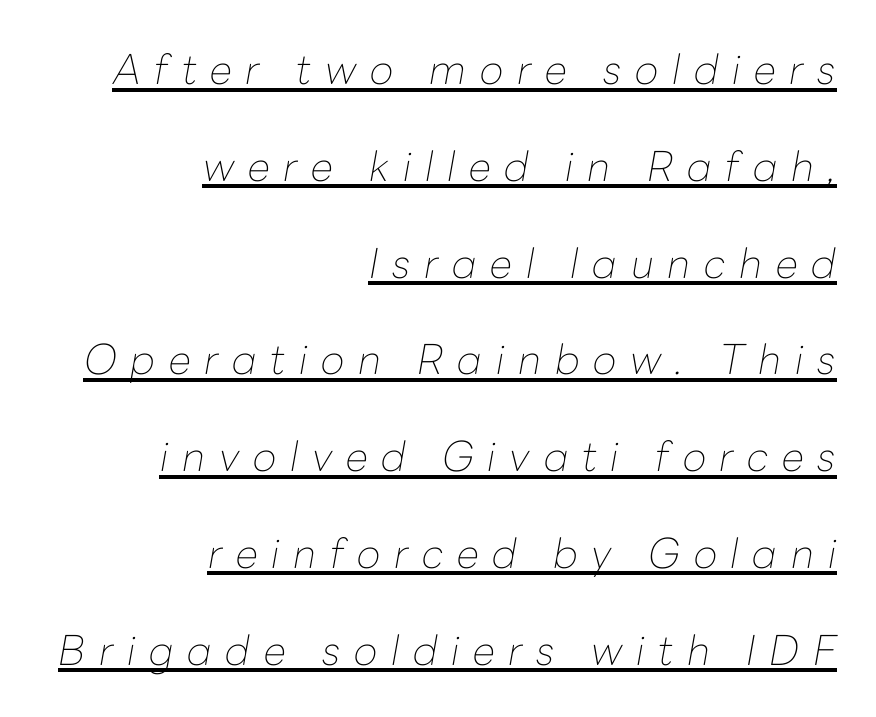
{"italic": "yes", "lean": "right", "slant_degrees": 10, "bold": "no", "weight": "thin", "width": "normal", "stroke_contrast": "low", "x_height": "medium", "monospaced": "no", "underline": "yes", "align": "right", "line_spacing": "loose", "line_spacing_ratio": 2.36, "letter_spacing": "wide", "letter_spacing_em": 0.33, "glyph_px": 41}
